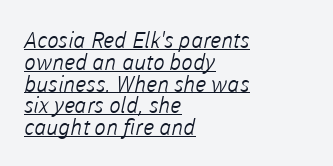
Each new line begins almost immediately beneath the previous one. Letter spacing: default. Each line of the rendering has a horizontal stroke beneath the glyphs. Stems and bowls with no extra thickness — not bold. Is the block centered? No — it sits flush against the left margin.
